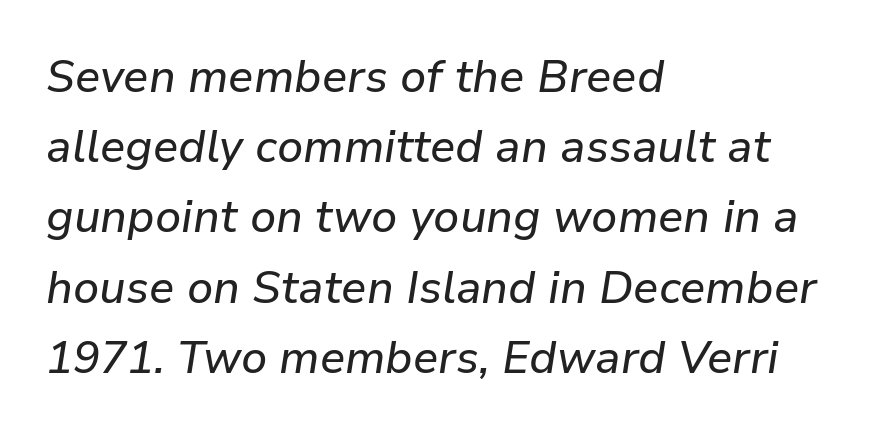
{"italic": "yes", "lean": "right", "slant_degrees": 9, "width": "normal", "stroke_contrast": "low", "x_height": "medium", "monospaced": "no", "underline": "no", "align": "left", "line_spacing": "normal", "line_spacing_ratio": 1.56, "letter_spacing": "normal", "letter_spacing_em": 0.0, "glyph_px": 45}
